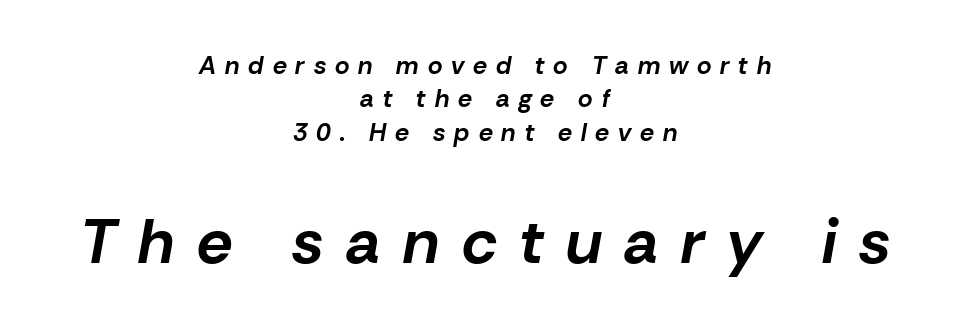
The image shows 63 px bold type, italic (leaning right); set centered, normal line spacing (1.34x), unusually wide letter spacing (+0.36 em), not underlined; the second (bottom) block is 2.52x larger; low stroke contrast and a medium x-height.
